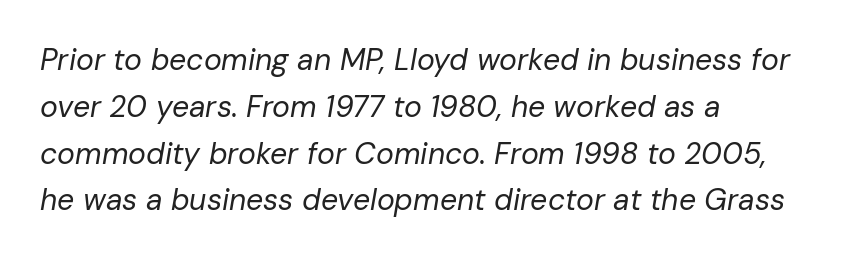
The area under the type is left untouched. If you drew a ruler down the left edge, every line would touch it. The tracking reads as untouched default to a designer's eye. Character widths vary here, with narrow letters taking less room than wide ones. These glyphs show unthickened strokes, regular width or finer.
